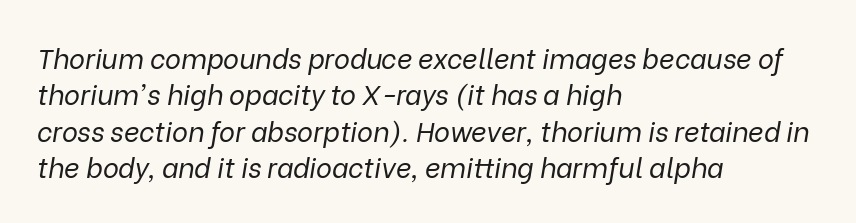
{"italic": "yes", "lean": "right", "slant_degrees": 9, "bold": "no", "underline": "no", "align": "left", "line_spacing": "normal", "line_spacing_ratio": 1.35, "letter_spacing": "normal", "letter_spacing_em": 0.0, "glyph_px": 27}
